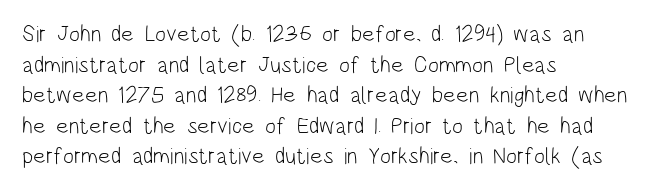
{"italic": "no", "bold": "no", "underline": "no", "align": "left", "line_spacing": "normal", "line_spacing_ratio": 1.33, "letter_spacing": "normal", "letter_spacing_em": 0.0, "glyph_px": 23}
